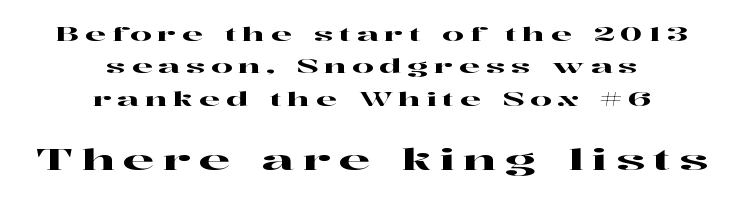
{"serif": "yes", "italic": "no", "width": "wide", "stroke_contrast": "high", "x_height": "medium", "monospaced": "no", "underline": "no", "align": "center", "line_spacing": "normal", "line_spacing_ratio": 1.7, "letter_spacing": "wide", "letter_spacing_em": 0.3, "larger_block": "second", "size_ratio": 1.47, "glyph_px": 28}
